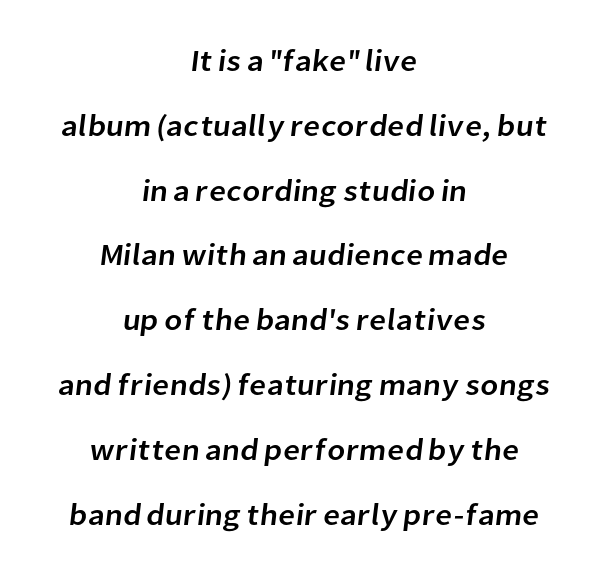
Q: Is the typeface a serif or a sans-serif typeface? A: Sans-serif.
Q: Is the text underlined? A: No.
Q: How is the paragraph aligned? A: Centered.
Q: Is the spacing between letters normal or unusually wide? A: Normal.
Q: Is the spacing between lines tight, normal or loose? A: Loose.
Q: Width (condensed, normal, or wide)? A: Normal.
Q: Stroke contrast? A: Low.
Q: x-height? A: Medium.
Q: Monospaced? A: No.
